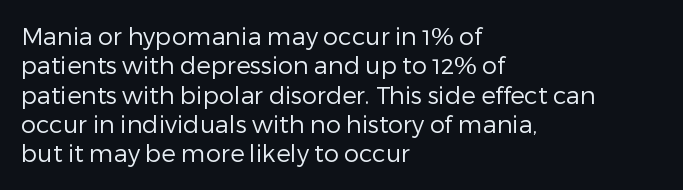
Notice how the stems are strictly vertical — no italics here. Standard letterfit; no display-style spreading of the glyphs. The space beneath each line is pristine and unruled. Counters stay open thanks to moderate or lighter strokes. A classic flush-left, rag-right setting is used for this passage.
